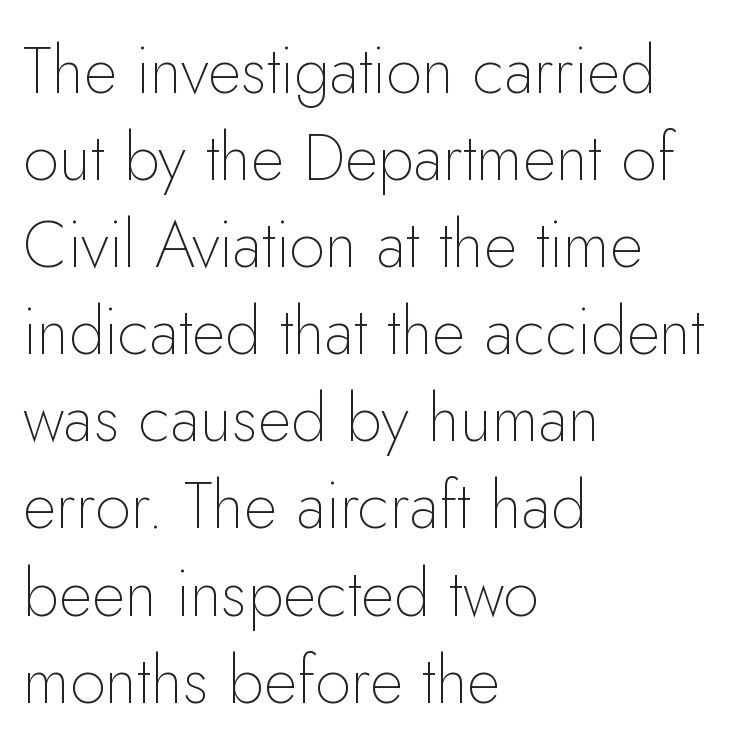
Q: Is the text bold? A: No.
Q: Is the text italic (slanted)? A: No, it is upright.
Q: Is the typeface a serif or a sans-serif typeface? A: Sans-serif.
Q: Is the text underlined? A: No.
Q: How is the paragraph aligned? A: Left-aligned.
Q: Is the spacing between letters normal or unusually wide? A: Normal.
Q: Is the spacing between lines tight, normal or loose? A: Normal.
Q: Width (condensed, normal, or wide)? A: Normal.
Q: Stroke contrast? A: Low.
Q: x-height? A: Small.
Q: Monospaced? A: No.
